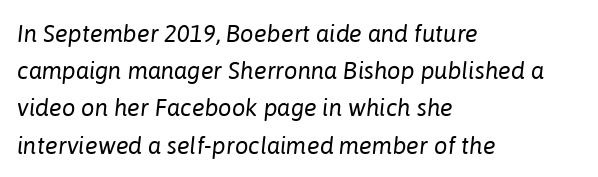
Regarding leading, the lines here are spaced in the standard way. Is the block centered? No — it sits flush against the left margin. The lettering tilts uniformly, giving the passage an italic look. What stands out about the letter spacing? Nothing — it is the standard amount. The glyphs are unaccompanied by any horizontal stroke below them.
